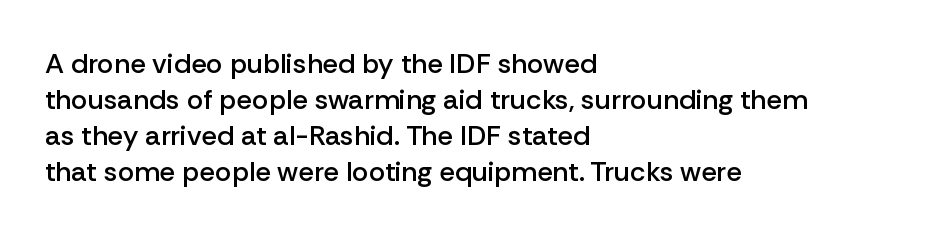
The image shows 28 px semibold sans-serif type, upright; set left-aligned, normal line spacing (1.29x), normal letter spacing, not underlined; low stroke contrast and a medium x-height.
